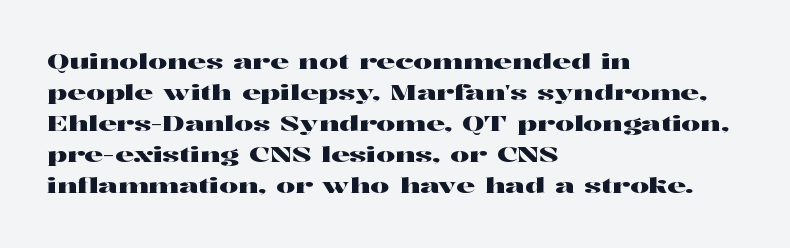
The image shows 21 px text type, upright; set left-aligned, normal line spacing (1.48x), normal letter spacing, not underlined.
